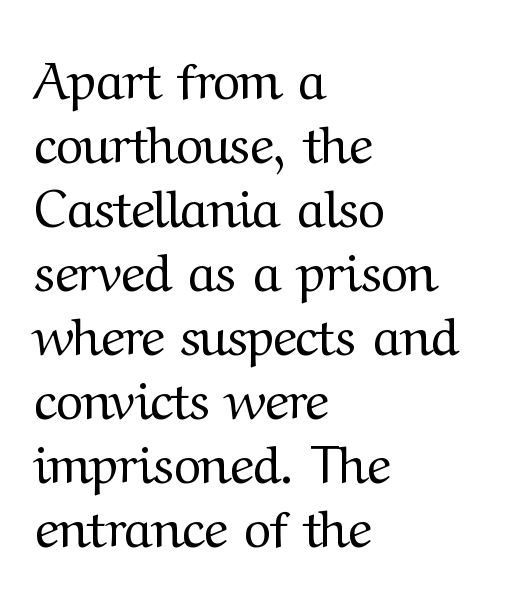
Q: Is the text bold? A: No.
Q: Is the text italic (slanted)? A: No, it is upright.
Q: Is the typeface a serif or a sans-serif typeface? A: Serif.
Q: Is the text underlined? A: No.
Q: How is the paragraph aligned? A: Left-aligned.
Q: Is the spacing between letters normal or unusually wide? A: Normal.
Q: Width (condensed, normal, or wide)? A: Normal.
Q: Stroke contrast? A: Medium.
Q: x-height? A: Medium.
Q: Monospaced? A: No.
